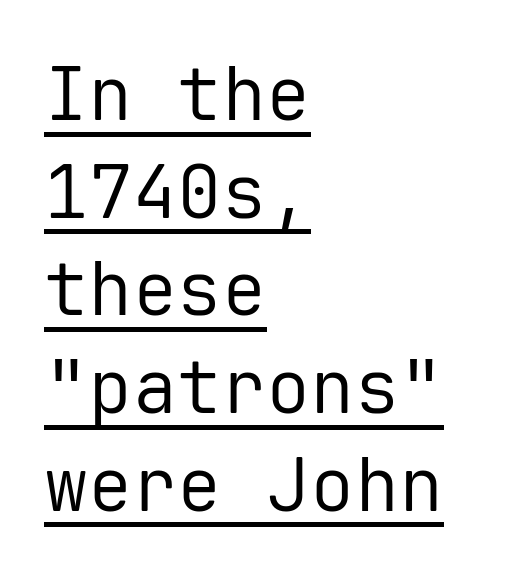
Q: Is the text bold? A: No.
Q: Is the text italic (slanted)? A: No, it is upright.
Q: Is the typeface a serif or a sans-serif typeface? A: Sans-serif.
Q: Is the text underlined? A: Yes.
Q: How is the paragraph aligned? A: Left-aligned.
Q: Is the spacing between letters normal or unusually wide? A: Normal.
Q: Is the spacing between lines tight, normal or loose? A: Normal.
Q: Width (condensed, normal, or wide)? A: Normal.
Q: Stroke contrast? A: Low.
Q: x-height? A: Medium.
Q: Monospaced? A: Yes.
